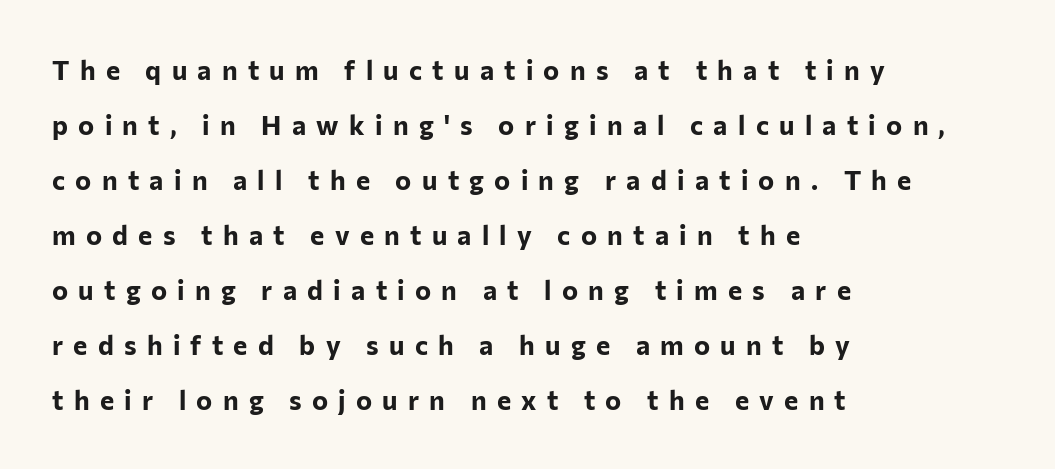
{"italic": "no", "bold": "yes", "underline": "no", "align": "left", "line_spacing": "loose", "line_spacing_ratio": 2.04, "letter_spacing": "wide", "letter_spacing_em": 0.38, "glyph_px": 27}
